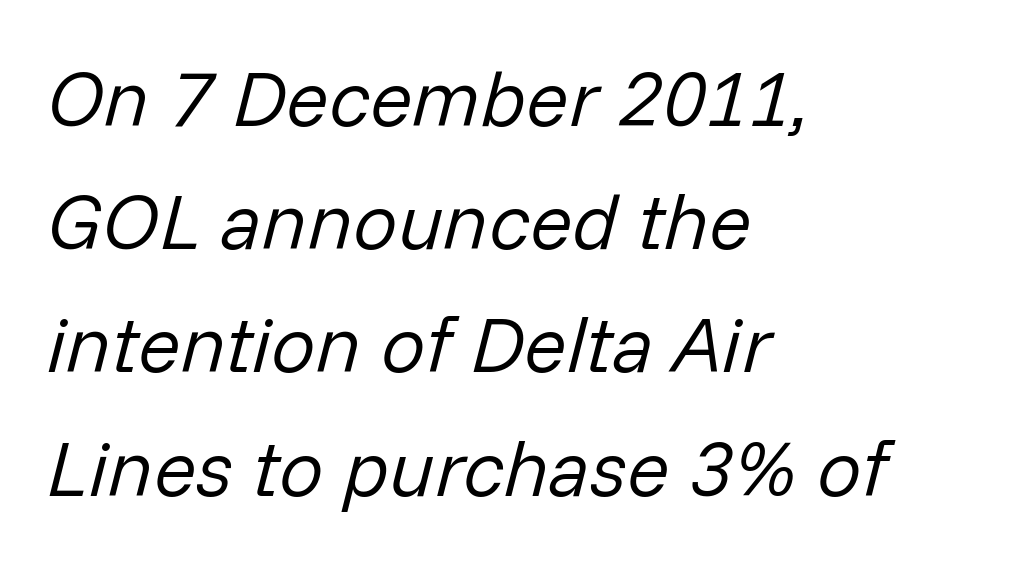
The image shows 79 px regular-weight type, italic (leaning right); set left-aligned, normal line spacing (1.56x), normal letter spacing, not underlined; low stroke contrast and a medium x-height.
